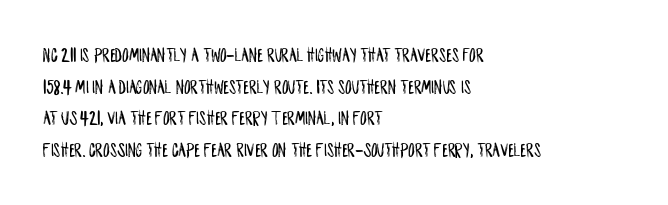
The baseline area is clear. The letterforms sit shoulder to shoulder at normal distance. Each line starts at the same left margin while the right side varies. You can tell it's not italic because the verticals are truly vertical.
